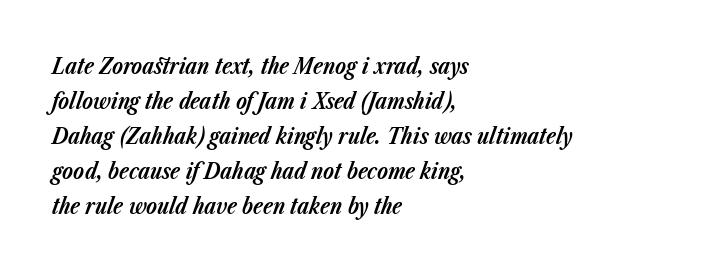
The image shows 22 px bold type, italic (leaning right); set left-aligned, normal line spacing (1.59x), normal letter spacing, not underlined.
